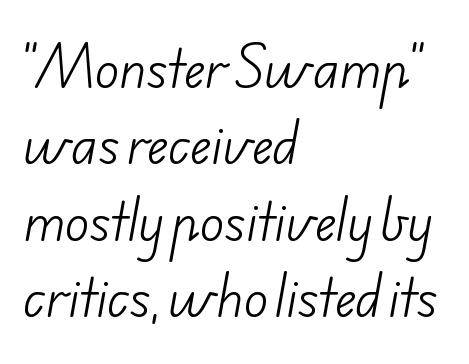
{"serif": "no", "bold": "no", "weight": "light", "width": "normal", "stroke_contrast": "low", "x_height": "small", "monospaced": "no", "underline": "no", "align": "left", "line_spacing": "normal", "line_spacing_ratio": 1.53, "letter_spacing": "normal", "letter_spacing_em": 0.0, "glyph_px": 50}
